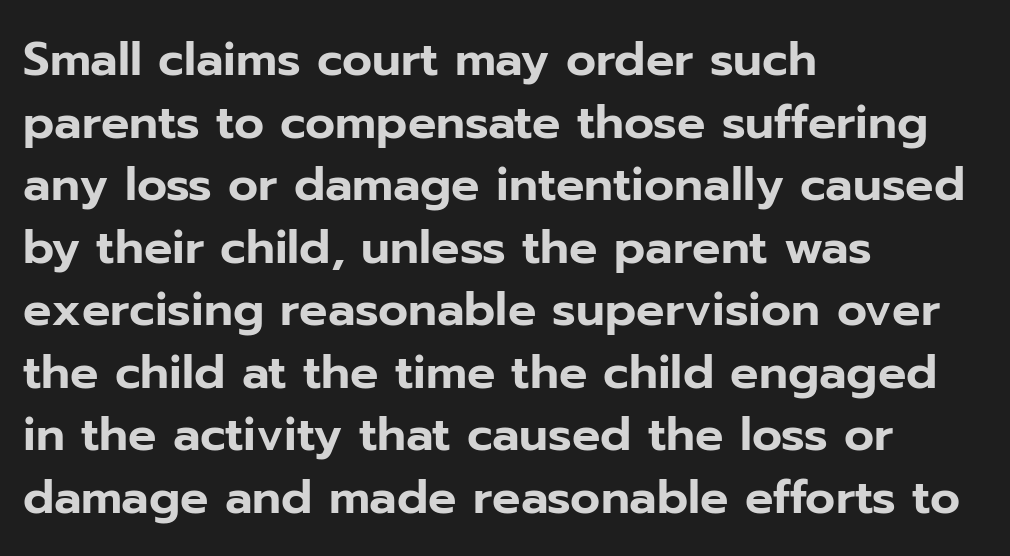
Q: Is the text italic (slanted)? A: No, it is upright.
Q: Is the typeface a serif or a sans-serif typeface? A: Sans-serif.
Q: Is the text underlined? A: No.
Q: How is the paragraph aligned? A: Left-aligned.
Q: Is the spacing between letters normal or unusually wide? A: Normal.
Q: Is the spacing between lines tight, normal or loose? A: Normal.
Q: Width (condensed, normal, or wide)? A: Normal.
Q: Stroke contrast? A: Low.
Q: x-height? A: Medium.
Q: Monospaced? A: No.
